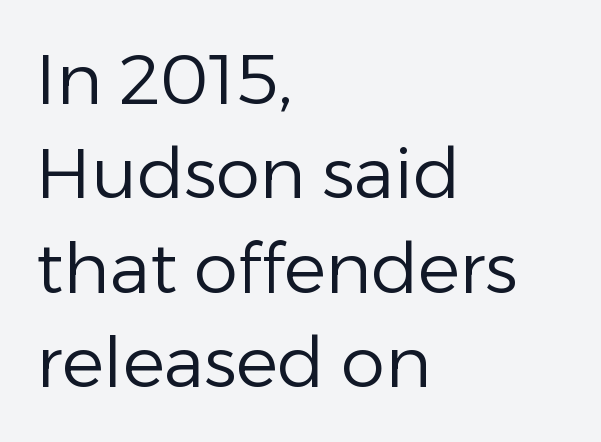
This rendering employs a face without finishing strokes, i.e., a sans-serif. The rag falls on the right side of this text block. Proportional: the letters do not fall into vertical columns. The vertical gap from one line to the next is medium. Heaviness? Minimal to ordinary, like unemphasized prose. The strip under each line holds only bare page.
